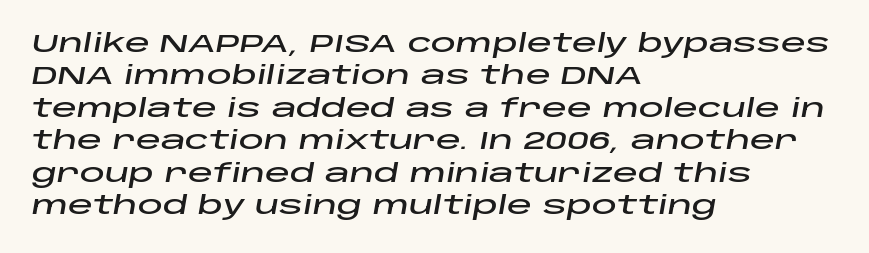
{"italic": "yes", "lean": "right", "slant_degrees": 10, "underline": "no", "align": "left", "line_spacing": "normal", "line_spacing_ratio": 1.3, "letter_spacing": "normal", "letter_spacing_em": 0.0, "glyph_px": 25}
